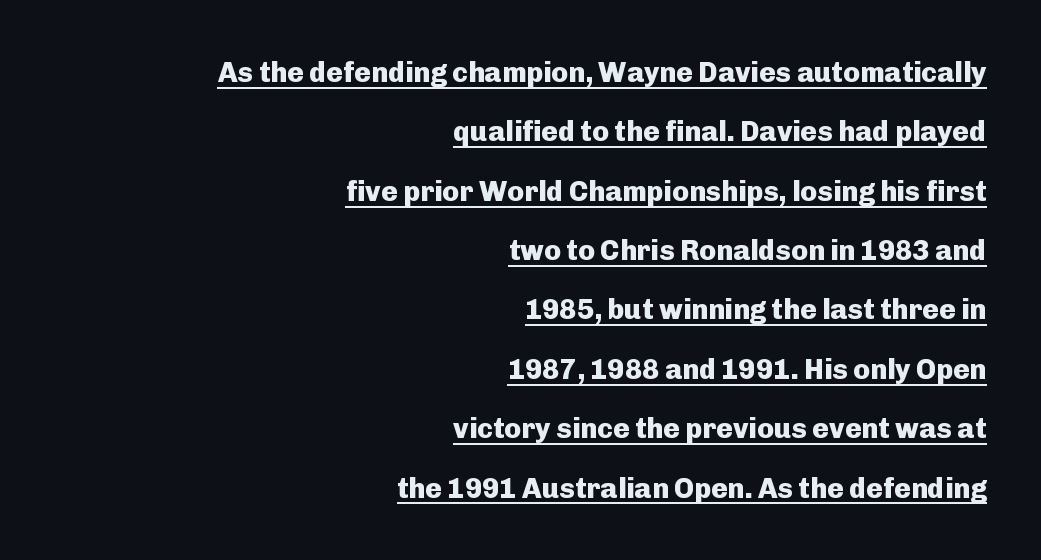
{"serif": "no", "italic": "no", "bold": "yes", "weight": "heavy", "width": "normal", "stroke_contrast": "low", "x_height": "medium", "monospaced": "no", "underline": "yes", "align": "right", "line_spacing": "loose", "line_spacing_ratio": 2.12, "letter_spacing": "normal", "letter_spacing_em": 0.0, "glyph_px": 28}
